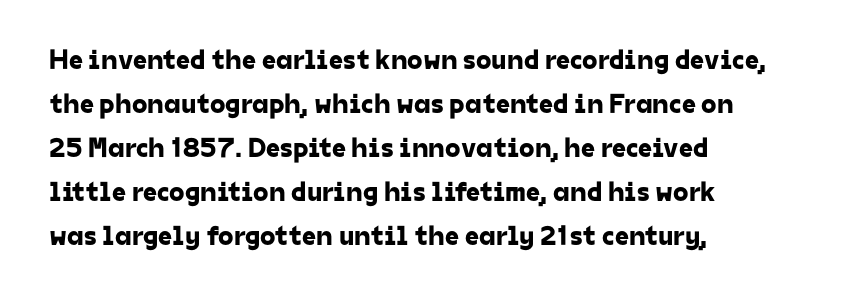
Think of a printed novel: that variable character pitch is what you see here. Default kerning and tracking; the words read as compact shapes. Regarding leading, the lines here are spaced in the standard way. These lines stack with their left ends in a neat column. Nope, no serifs anywhere on these letters.
